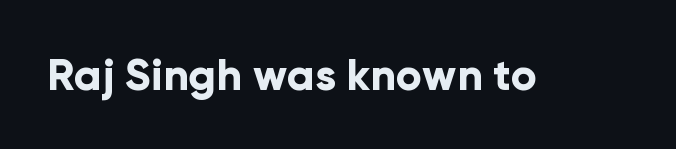
{"serif": "no", "italic": "no", "bold": "yes", "weight": "bold", "width": "normal", "stroke_contrast": "low", "x_height": "medium", "monospaced": "no", "underline": "no", "letter_spacing": "normal", "letter_spacing_em": 0.0, "glyph_px": 43}
